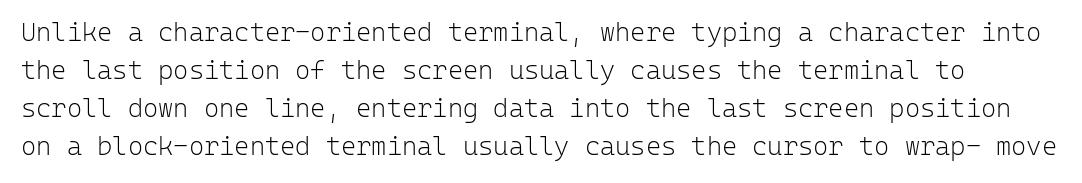
Type without underlining. In terms of posture, this sample is upright. The weight would be labelled regular, book, light, or lighter still. These lines keep a tight, regular rhythm from letter to letter.
